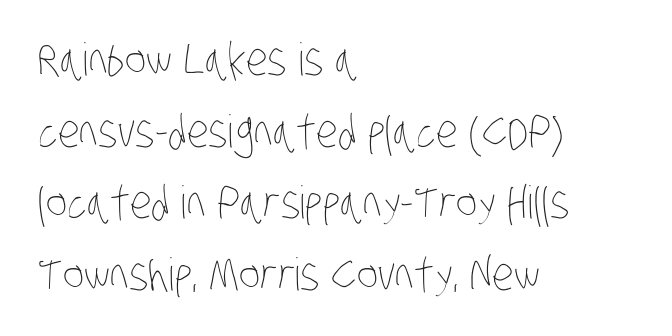
Observe the ordinary spacing: letters are neighbours, not strangers. The designer left line spacing at the default. The text block is weighted toward the left margin, trailing off unevenly rightward. Decoration check: the copy has no underline. Spacing verdict: proportional, widths tailored to each character.
